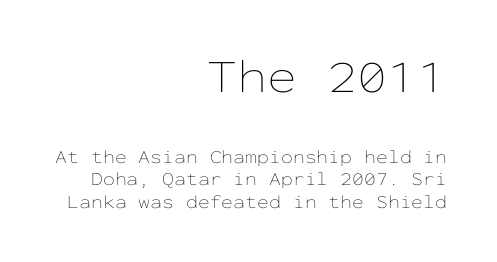
The image shows 48 px thin, wide type, upright, monospaced; set right-aligned, line spacing 1.19x, normal letter spacing, not underlined; the first (top) block is 2.53x larger; low stroke contrast and a medium x-height.
